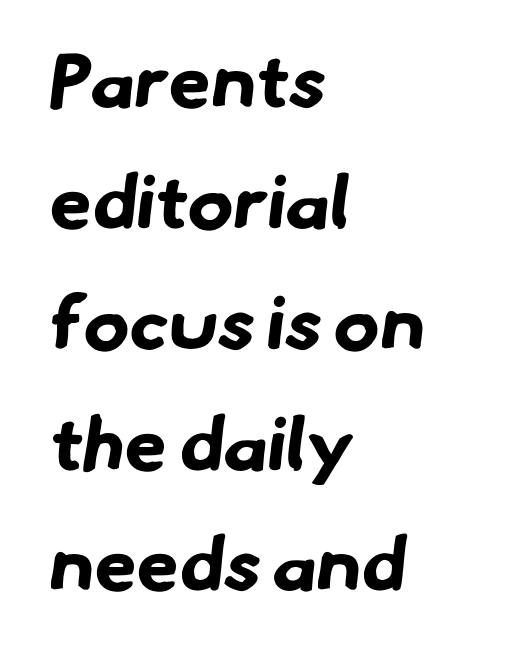
{"serif": "no", "bold": "yes", "weight": "bold", "width": "normal", "stroke_contrast": "low", "x_height": "small", "monospaced": "no", "underline": "no", "align": "left", "line_spacing": "normal", "line_spacing_ratio": 1.59, "letter_spacing": "normal", "letter_spacing_em": 0.0, "glyph_px": 76}
